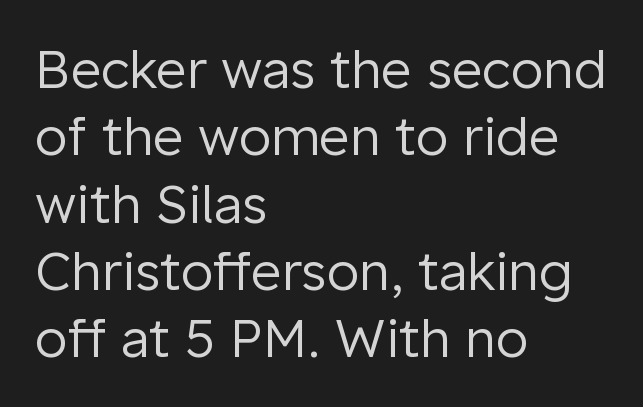
Beneath every word, the page is bare. Is this a heavy cut? Hardly; it is regular or lighter. Ascenders rise straight up at ninety degrees. Note the varied advance widths — an 'i' is clearly narrower than an 'm'.
